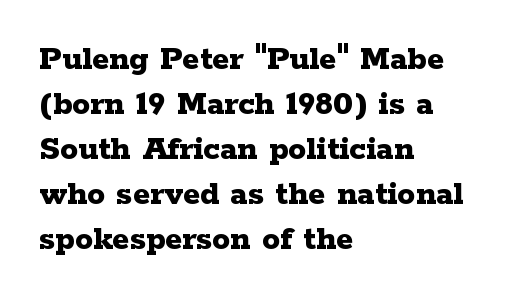
Q: Is the text bold? A: Yes.
Q: Is the text italic (slanted)? A: No, it is upright.
Q: Is the typeface a serif or a sans-serif typeface? A: Serif.
Q: Is the text underlined? A: No.
Q: How is the paragraph aligned? A: Left-aligned.
Q: Is the spacing between letters normal or unusually wide? A: Normal.
Q: Is the spacing between lines tight, normal or loose? A: Normal.
Q: Width (condensed, normal, or wide)? A: Wide.
Q: Stroke contrast? A: Low.
Q: x-height? A: Medium.
Q: Monospaced? A: No.
